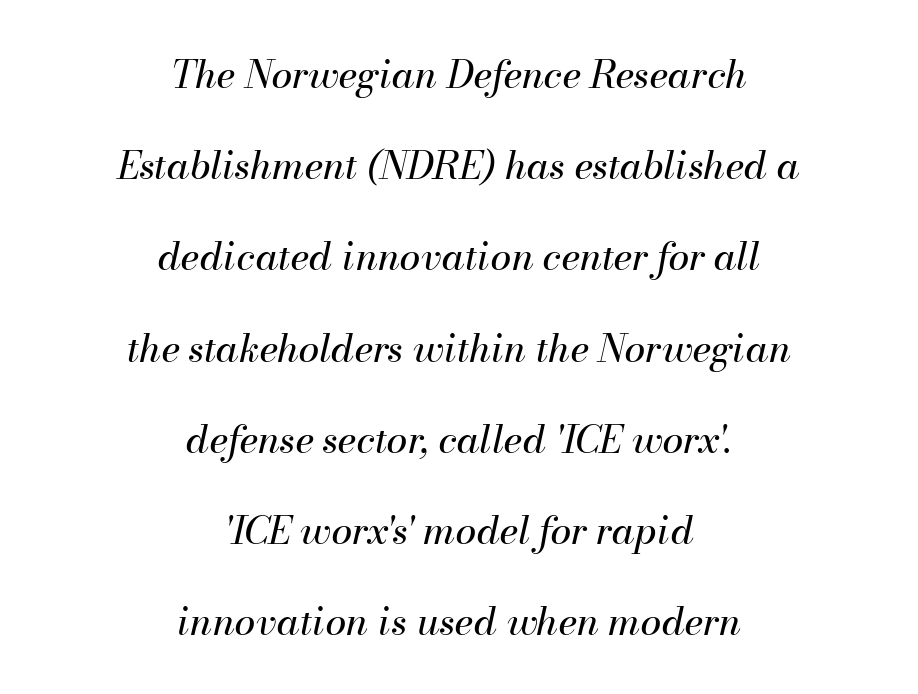
The image shows 38 px regular-weight type, italic (leaning right); set centered, loose line spacing (2.4x), normal letter spacing, not underlined; medium stroke contrast and a small x-height.
